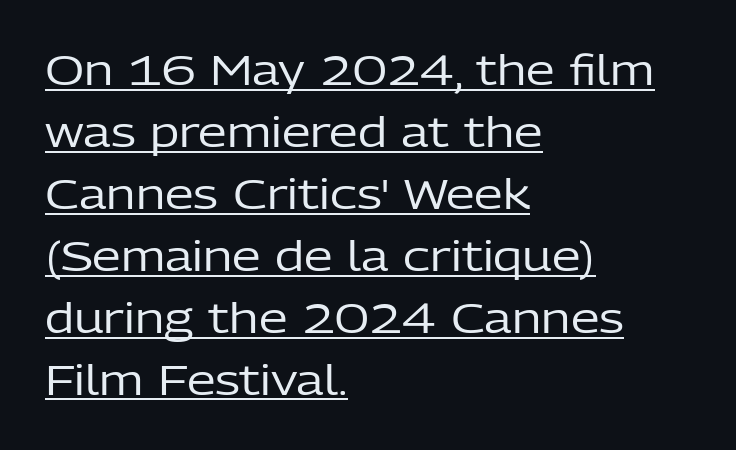
Each word holds together tightly as a unit, with standard inter-letter gaps. Is the block centered? No — it sits flush against the left margin. A typesetter would call this proportional, since set widths differ per character. The face used here is a sans, in the tradition of grotesques and geometrics. The rendering uses a moderate line-height, typical for paragraphs.
